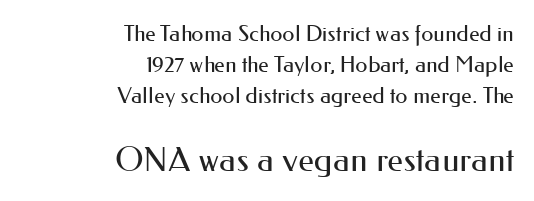
Q: Is the text bold? A: No.
Q: Is the text italic (slanted)? A: No, it is upright.
Q: Is the typeface a serif or a sans-serif typeface? A: Sans-serif.
Q: Is the text underlined? A: No.
Q: How is the paragraph aligned? A: Right-aligned.
Q: Is the spacing between letters normal or unusually wide? A: Normal.
Q: Is the spacing between lines tight, normal or loose? A: Normal.
Q: Which block of text is set in a larger size, the first (top) or the second (bottom)? A: The second (bottom) one.
Q: Width (condensed, normal, or wide)? A: Normal.
Q: Stroke contrast? A: Medium.
Q: x-height? A: Small.
Q: Monospaced? A: No.
